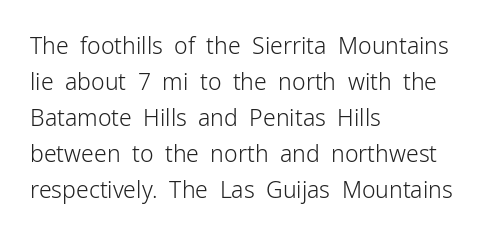
{"italic": "no", "bold": "no", "underline": "no", "align": "left", "line_spacing": "normal", "line_spacing_ratio": 1.57, "letter_spacing": "normal", "letter_spacing_em": 0.0, "glyph_px": 23}
